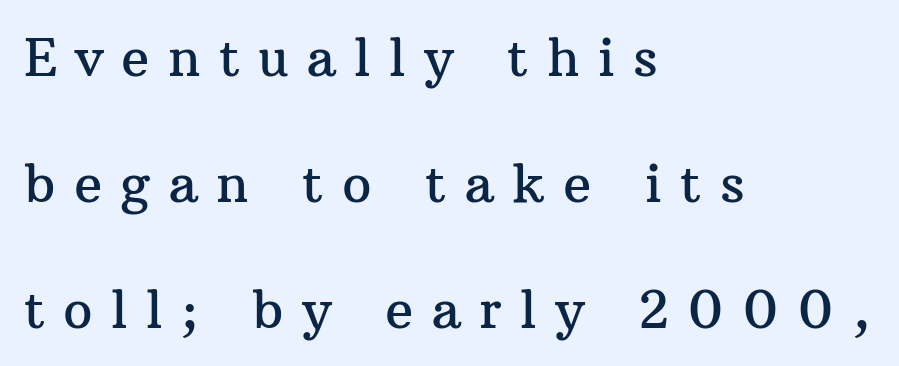
Q: Is the text italic (slanted)? A: No, it is upright.
Q: Is the typeface a serif or a sans-serif typeface? A: Serif.
Q: Is the text underlined? A: No.
Q: How is the paragraph aligned? A: Left-aligned.
Q: Is the spacing between letters normal or unusually wide? A: Unusually wide.
Q: Is the spacing between lines tight, normal or loose? A: Loose.
Q: Width (condensed, normal, or wide)? A: Normal.
Q: Stroke contrast? A: Medium.
Q: x-height? A: Medium.
Q: Monospaced? A: No.
